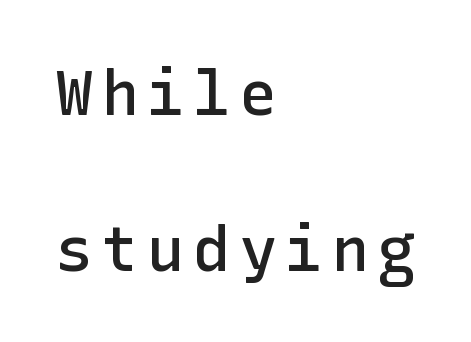
{"serif": "no", "italic": "no", "bold": "semi", "weight": "semibold", "width": "normal", "stroke_contrast": "low", "x_height": "medium", "underline": "no", "align": "left", "line_spacing": "loose", "line_spacing_ratio": 2.47, "glyph_px": 63}
